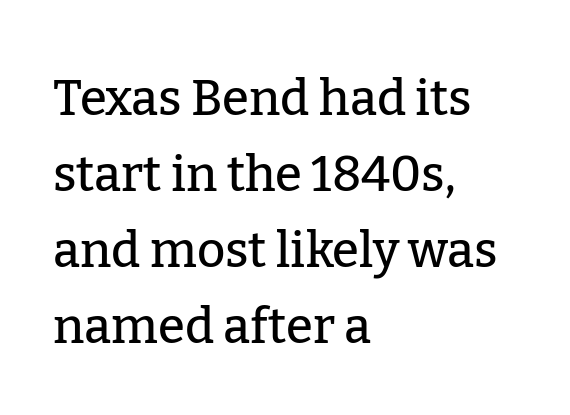
The designer left line spacing at the default. Nope, not italic — everything's standing straight. This sample uses plain, unmodified letter spacing. Font category for this specimen: serif. Casual observation: everything's shoved over to the left. Descenders are the only things crossing below the line.
